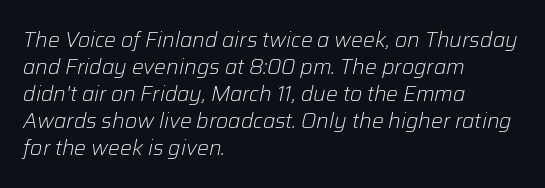
The image shows 21 px text type, italic (leaning right); set left-aligned, normal line spacing (1.28x), normal letter spacing, not underlined.
